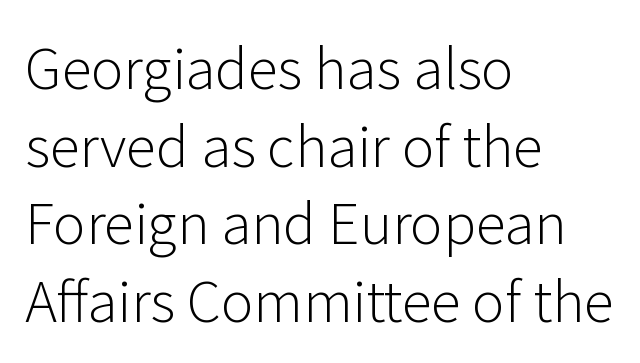
The image shows 55 px light sans-serif type, upright; set left-aligned, normal line spacing (1.41x), normal letter spacing, not underlined; low stroke contrast and a medium x-height.
